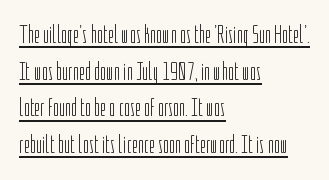
You can see a thin bar hugging the bottom of the glyphs. It's the straight-up-and-down kind of type. The typesetter chose a ragged-right arrangement here. In terms of letterspacing, this is plain default setting.
